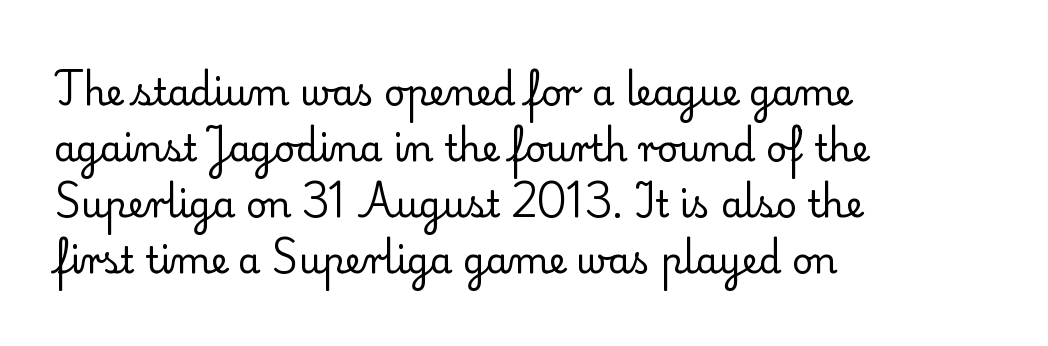
{"serif": "yes", "italic": "no", "bold": "no", "weight": "regular", "width": "normal", "stroke_contrast": "low", "x_height": "small", "monospaced": "no", "underline": "no", "align": "left", "line_spacing": "normal", "line_spacing_ratio": 1.56, "letter_spacing": "normal", "letter_spacing_em": 0.0, "glyph_px": 36}
